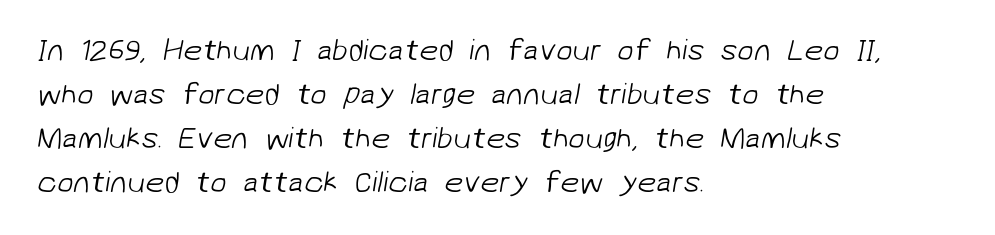
{"serif": "no", "bold": "no", "weight": "light", "width": "normal", "stroke_contrast": "low", "x_height": "medium", "monospaced": "no", "underline": "no", "align": "left", "line_spacing": "normal", "line_spacing_ratio": 1.47, "letter_spacing": "normal", "letter_spacing_em": 0.0, "glyph_px": 30}
